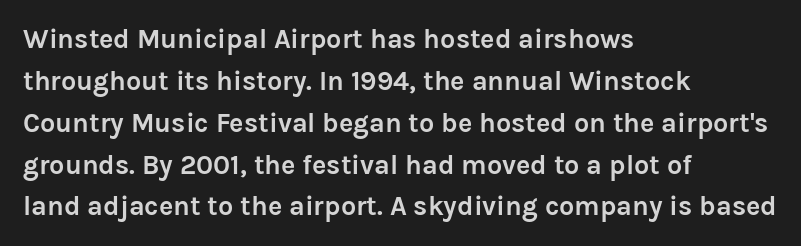
The face used here has the dense, thick strokes of a bold. Students, observe: this is what conventionally led text looks like. Notice how the stems are strictly vertical — no italics here. The setting favours the left margin, as ordinary paragraphs usually do.
